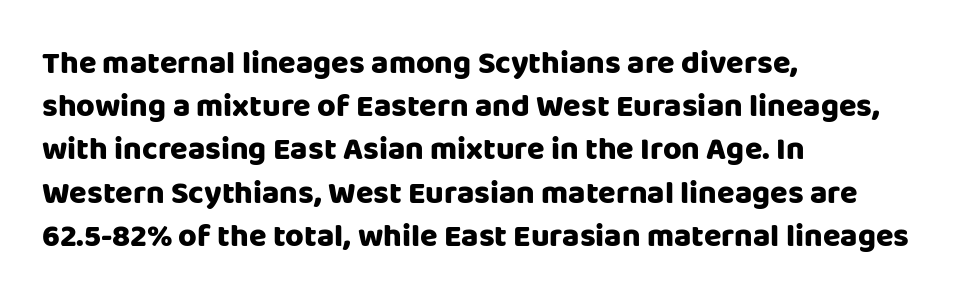
The image shows 32 px sans-serif type, upright; set left-aligned, normal line spacing (1.35x), normal letter spacing, not underlined; low stroke contrast and a large x-height.
